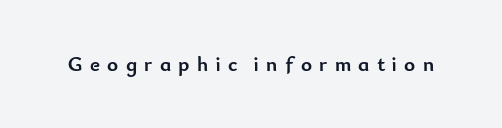
The image shows 21 px bold type, upright; set unusually wide letter spacing (+0.35 em), not underlined.
